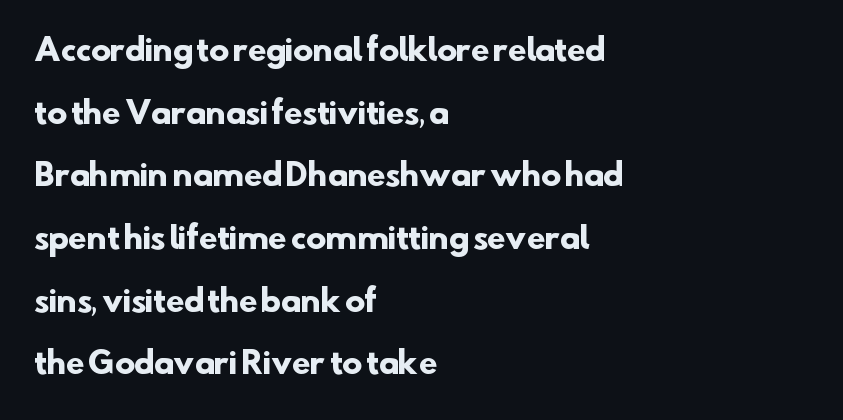
Q: Is the text bold? A: Yes.
Q: Is the typeface a serif or a sans-serif typeface? A: Sans-serif.
Q: Is the text underlined? A: No.
Q: How is the paragraph aligned? A: Left-aligned.
Q: Is the spacing between letters normal or unusually wide? A: Normal.
Q: Is the spacing between lines tight, normal or loose? A: Loose.
Q: Width (condensed, normal, or wide)? A: Normal.
Q: Stroke contrast? A: Low.
Q: x-height? A: Small.
Q: Monospaced? A: No.
